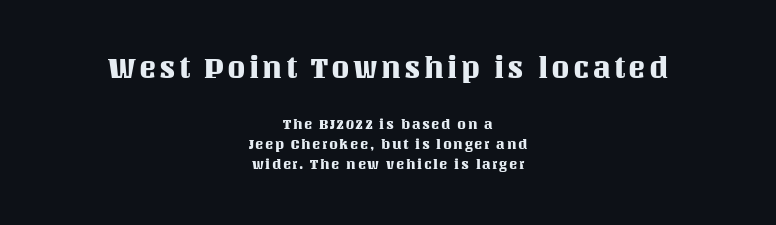
{"italic": "no", "width": "normal", "stroke_contrast": "medium", "x_height": "large", "monospaced": "no", "underline": "no", "align": "center", "line_spacing": "normal", "line_spacing_ratio": 1.42, "larger_block": "first", "size_ratio": 2.07, "glyph_px": 29}
